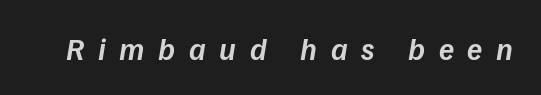
Q: Is the text bold? A: Semi-bold.
Q: Is the text italic (slanted)? A: Yes, it leans right by about 9 degrees.
Q: Is the text underlined? A: No.
Q: Is the spacing between letters normal or unusually wide? A: Unusually wide.
Q: Width (condensed, normal, or wide)? A: Normal.
Q: Stroke contrast? A: Low.
Q: x-height? A: Medium.
Q: Monospaced? A: No.
